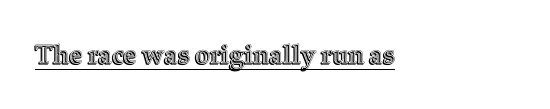
The horizontal fit of the characters is conventional and even. This rendering uses left alignment, leaving the right contour irregular. In terms of posture, this sample is upright. This sample carries an underscore along the baseline area.
